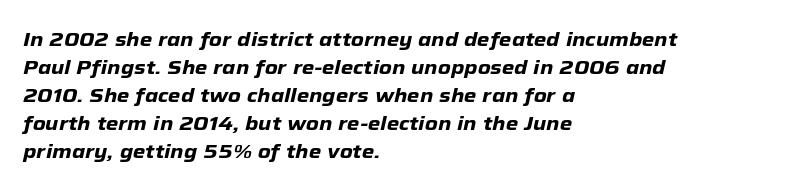
The image shows 20 px bold type, italic (leaning right); set left-aligned, normal line spacing (1.4x), normal letter spacing, not underlined.
